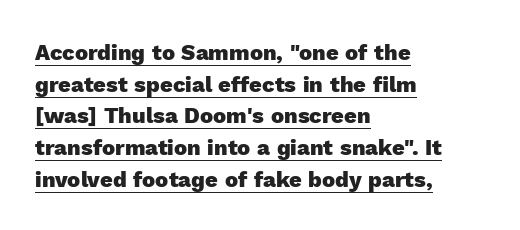
Q: Is the text bold? A: Yes.
Q: Is the text italic (slanted)? A: No, it is upright.
Q: Is the text underlined? A: Yes.
Q: How is the paragraph aligned? A: Left-aligned.
Q: Is the spacing between letters normal or unusually wide? A: Normal.
Q: Is the spacing between lines tight, normal or loose? A: Normal.
